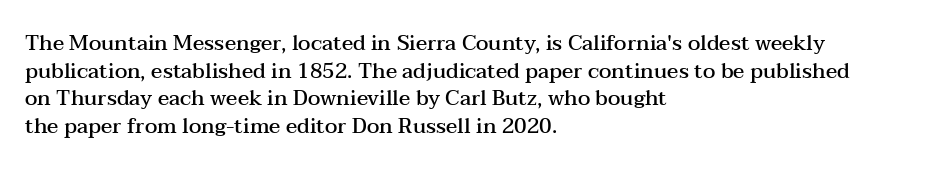
Q: Is the text bold? A: Semi-bold.
Q: Is the text italic (slanted)? A: No, it is upright.
Q: Is the text underlined? A: No.
Q: How is the paragraph aligned? A: Left-aligned.
Q: Is the spacing between letters normal or unusually wide? A: Normal.
Q: Is the spacing between lines tight, normal or loose? A: Normal.
